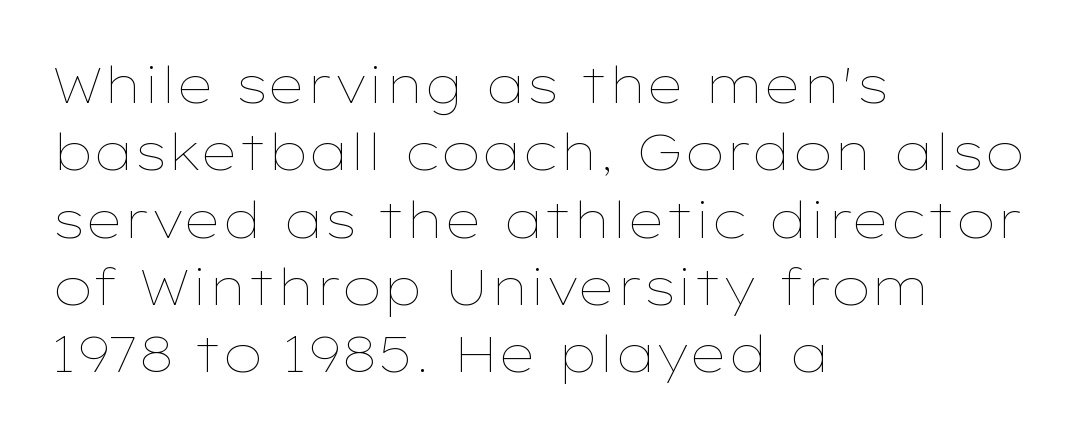
Horizontally, the lines are justified to the leading edge only. A typesetter would call this proportional, since set widths differ per character. Caption: face not bold, strokes unweighted. Words appear dense and cohesive because spacing is normal.
